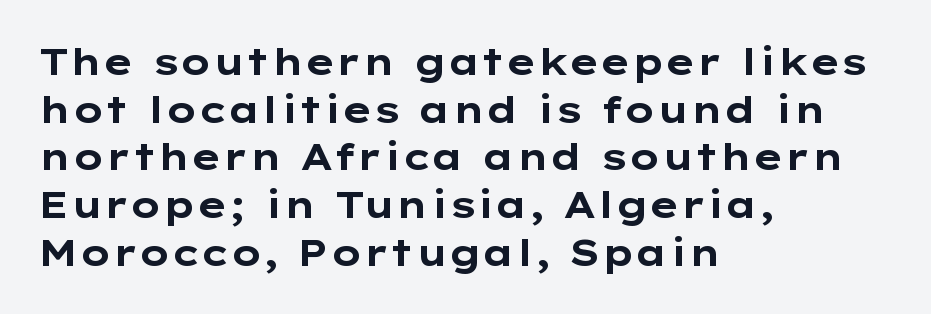
Q: Is the text bold? A: Yes.
Q: Is the text italic (slanted)? A: No, it is upright.
Q: Is the typeface a serif or a sans-serif typeface? A: Sans-serif.
Q: Is the text underlined? A: No.
Q: How is the paragraph aligned? A: Left-aligned.
Q: Is the spacing between letters normal or unusually wide? A: Normal.
Q: Is the spacing between lines tight, normal or loose? A: Normal.
Q: Width (condensed, normal, or wide)? A: Wide.
Q: Stroke contrast? A: Low.
Q: x-height? A: Medium.
Q: Monospaced? A: No.
